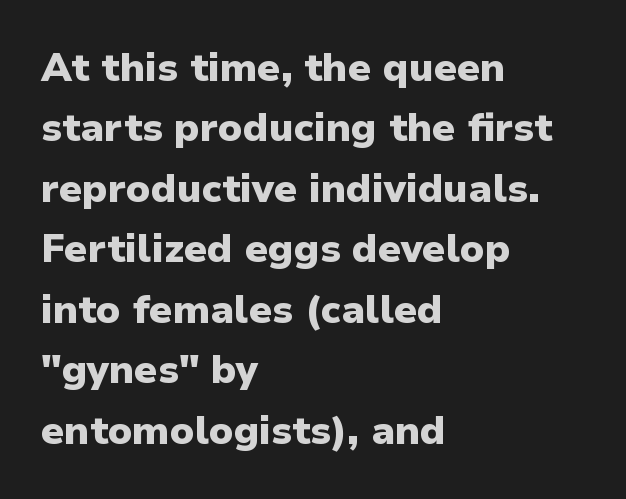
{"serif": "no", "italic": "no", "bold": "yes", "weight": "heavy", "width": "normal", "stroke_contrast": "low", "x_height": "medium", "monospaced": "no", "underline": "no", "align": "left", "line_spacing": "normal", "line_spacing_ratio": 1.55, "letter_spacing": "normal", "letter_spacing_em": 0.0, "glyph_px": 39}
